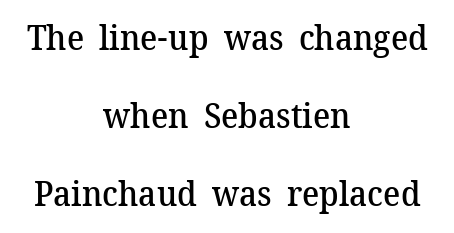
{"serif": "yes", "italic": "no", "bold": "semi", "weight": "semibold", "width": "normal", "stroke_contrast": "medium", "x_height": "medium", "monospaced": "no", "underline": "no", "align": "center", "line_spacing": "loose", "line_spacing_ratio": 2.29, "letter_spacing": "normal", "letter_spacing_em": 0.0, "glyph_px": 34}
